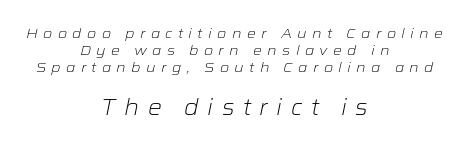
The image shows 22 px text type, italic (leaning right); set centered, line spacing 1.2x, unusually wide letter spacing (+0.38 em), not underlined; the second (bottom) block is 1.57x larger.
